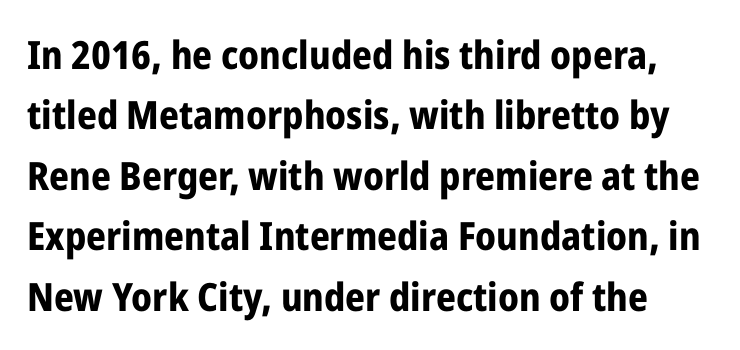
The image shows 39 px bold, condensed sans-serif type, upright; set normal line spacing (1.55x), normal letter spacing, not underlined; low stroke contrast and a medium x-height.
